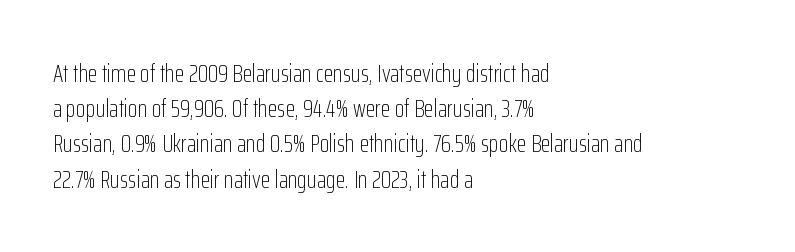
The image shows 25 px text type, upright; set left-aligned, normal line spacing (1.41x), normal letter spacing, not underlined.
